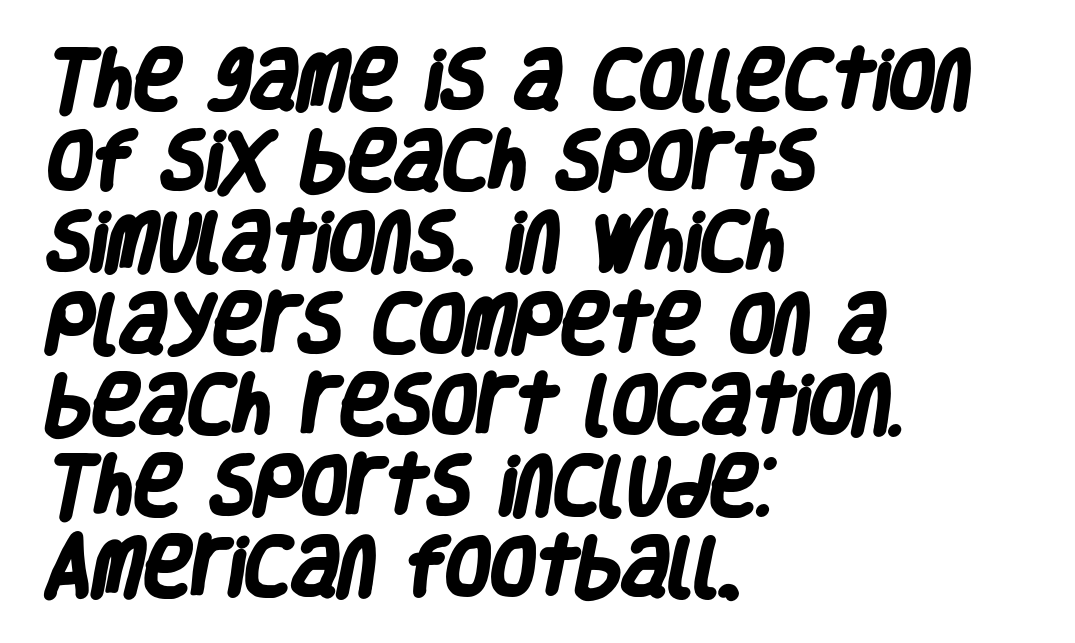
{"serif": "no", "bold": "yes", "weight": "heavy", "width": "condensed", "stroke_contrast": "low", "x_height": "large", "monospaced": "no", "underline": "no", "align": "left", "line_spacing": "normal", "line_spacing_ratio": 1.25, "letter_spacing": "normal", "letter_spacing_em": 0.0, "glyph_px": 65}
